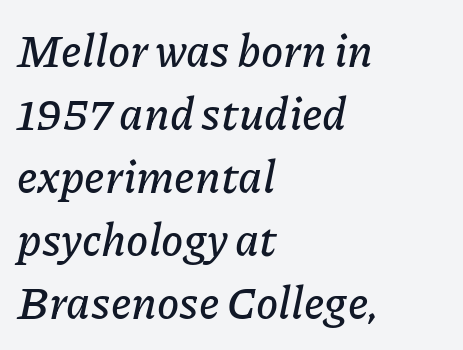
{"italic": "yes", "lean": "right", "slant_degrees": 11, "width": "normal", "stroke_contrast": "low", "x_height": "medium", "monospaced": "no", "underline": "no", "align": "left", "line_spacing": "normal", "line_spacing_ratio": 1.4, "letter_spacing": "normal", "letter_spacing_em": 0.0, "glyph_px": 45}
